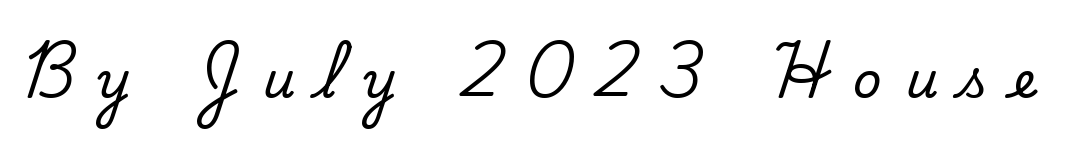
Q: Is the text italic (slanted)? A: Yes.
Q: Is the typeface a serif or a sans-serif typeface? A: Serif.
Q: Is the text underlined? A: No.
Q: Is the spacing between letters normal or unusually wide? A: Unusually wide.
Q: Width (condensed, normal, or wide)? A: Normal.
Q: Stroke contrast? A: Low.
Q: x-height? A: Small.
Q: Monospaced? A: No.
